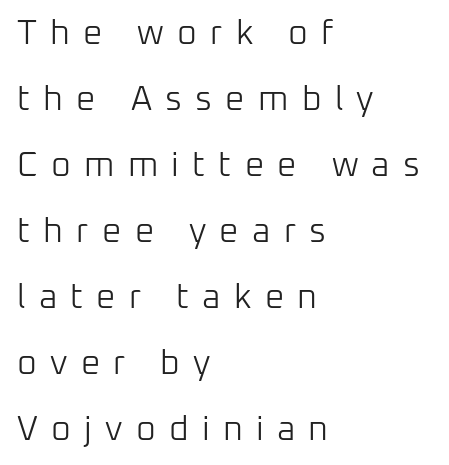
{"serif": "no", "italic": "no", "bold": "no", "weight": "light", "width": "normal", "stroke_contrast": "low", "x_height": "medium", "monospaced": "no", "underline": "no", "align": "left", "line_spacing": "loose", "line_spacing_ratio": 1.94, "letter_spacing": "wide", "letter_spacing_em": 0.39, "glyph_px": 34}
